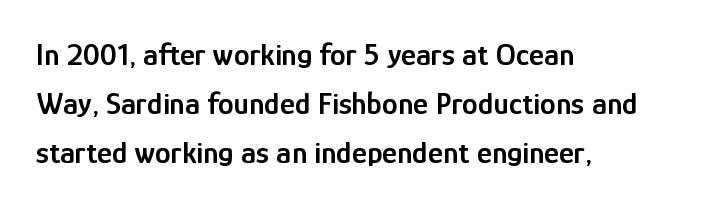
{"serif": "no", "italic": "no", "bold": "semi", "weight": "semibold", "width": "condensed", "stroke_contrast": "low", "x_height": "medium", "monospaced": "no", "underline": "no", "align": "left", "line_spacing": "normal", "line_spacing_ratio": 1.53, "letter_spacing": "normal", "letter_spacing_em": 0.0, "glyph_px": 32}
